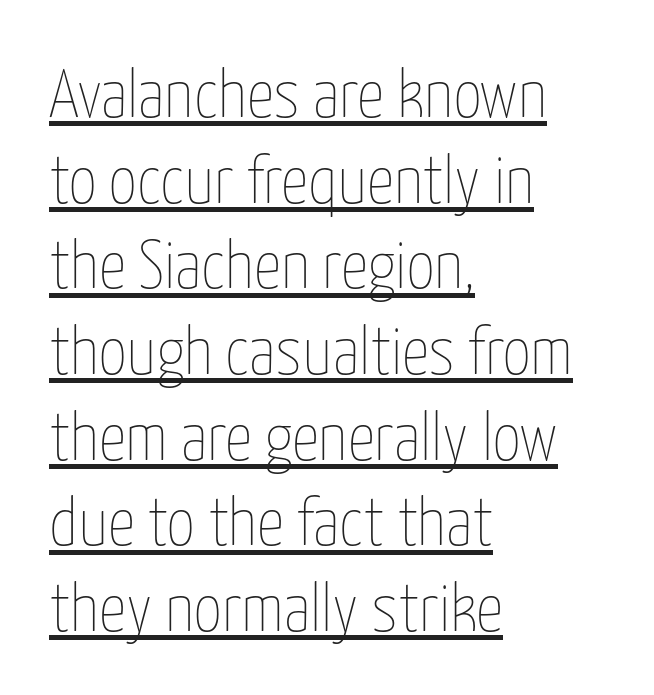
{"italic": "no", "bold": "no", "weight": "thin", "width": "condensed", "stroke_contrast": "low", "x_height": "medium", "monospaced": "no", "underline": "yes", "align": "left", "line_spacing": "normal", "line_spacing_ratio": 1.26, "letter_spacing": "normal", "letter_spacing_em": 0.0, "glyph_px": 68}
